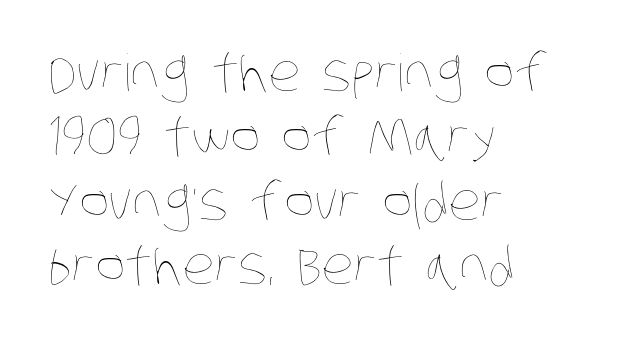
A light-to-regular cut is what we see here. Rows of type keep a routine distance in the vertical direction. Letter spacing: default. Honestly, there is no underline to notice here at all.
